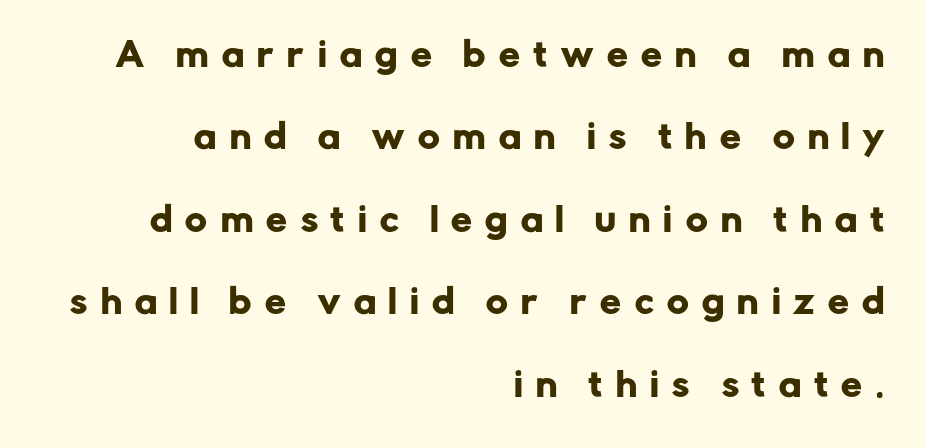
{"serif": "no", "italic": "no", "width": "normal", "stroke_contrast": "low", "x_height": "medium", "monospaced": "no", "underline": "no", "align": "right", "line_spacing": "loose", "line_spacing_ratio": 2.5, "letter_spacing": "wide", "letter_spacing_em": 0.41, "glyph_px": 33}
